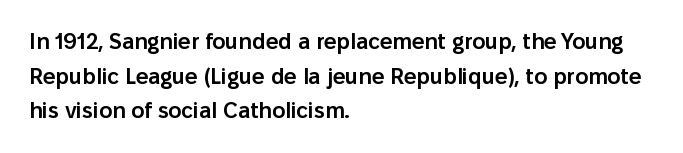
The font's upright variant was chosen for this text. Is the letter spacing exaggerated? No — it looks like the ordinary default. The face used here is a semibold: visibly heavier than regular, lighter than bold. Students, observe: this is what conventionally led text looks like. Every row of glyphs begins at an identical x-position on the left. Words float on clear page, feet unadorned.
